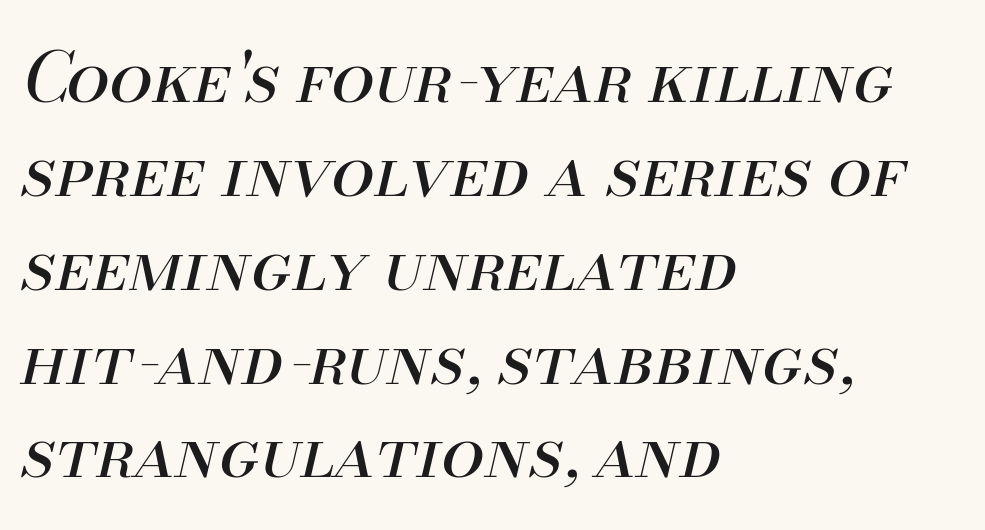
{"italic": "yes", "lean": "right", "slant_degrees": 13, "bold": "no", "weight": "regular", "width": "normal", "stroke_contrast": "medium", "x_height": "small", "monospaced": "no", "underline": "no", "align": "left", "line_spacing": "normal", "line_spacing_ratio": 1.36, "letter_spacing": "normal", "letter_spacing_em": 0.0, "glyph_px": 69}
